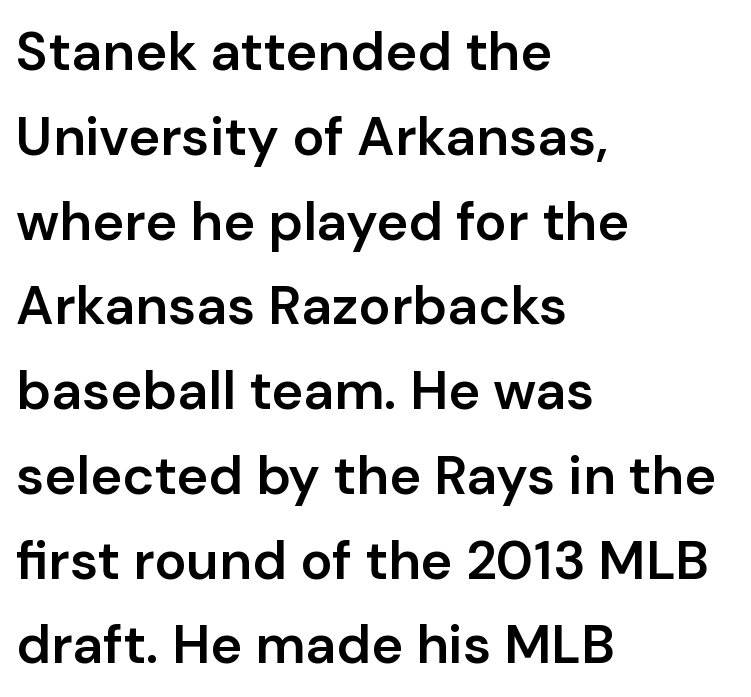
{"serif": "no", "italic": "no", "bold": "semi", "weight": "semibold", "width": "normal", "stroke_contrast": "low", "x_height": "medium", "monospaced": "no", "underline": "no", "align": "left", "line_spacing": "normal", "line_spacing_ratio": 1.57, "letter_spacing": "normal", "letter_spacing_em": 0.0, "glyph_px": 54}
